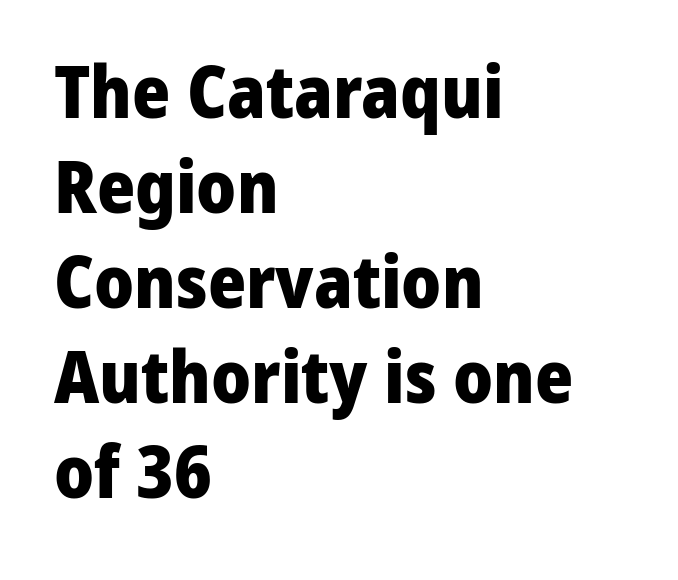
The image shows 73 px heavy sans-serif type, upright; set left-aligned, normal line spacing (1.3x), normal letter spacing, not underlined; low stroke contrast and a medium x-height.
